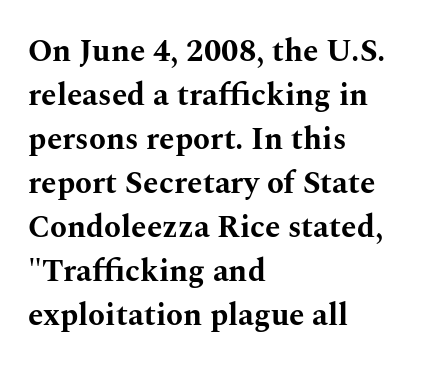
The image shows 31 px bold, wide serif type, upright; set left-aligned, normal line spacing (1.42x), normal letter spacing, not underlined; medium stroke contrast and a medium x-height.
